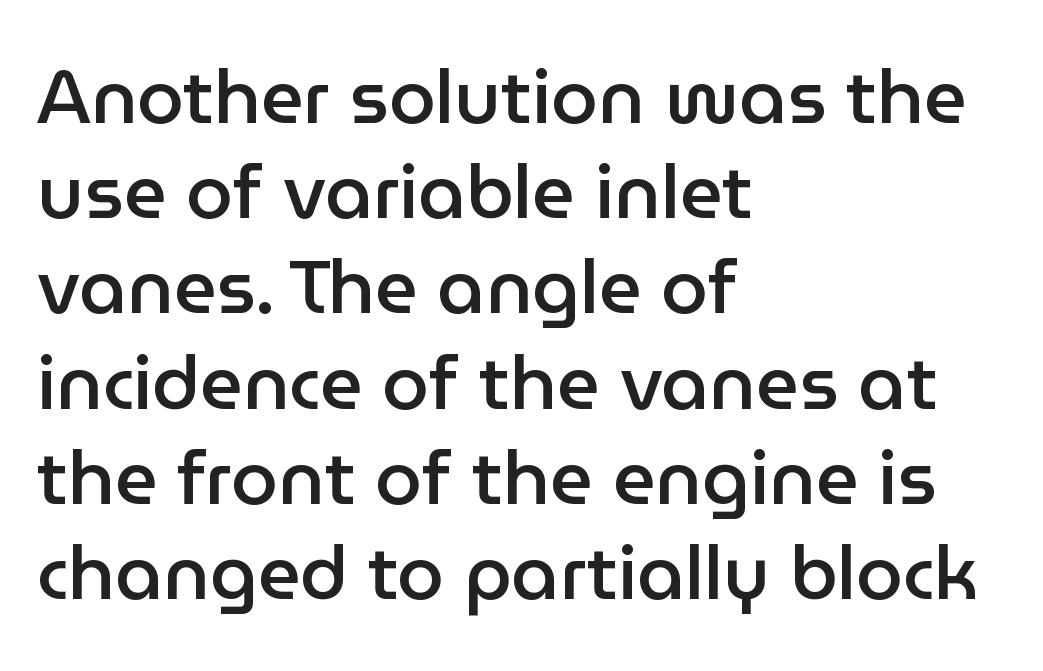
Letterform terminals end flat and unadorned throughout the passage. Anything drawn beneath the words? Only blank space. The face used here is proportionally spaced, like ordinary book or web type. The rag falls on the right side of this text block. Inter-character spacing is left at the font's built-in metrics. Does the leading feel generous? No, just average.
